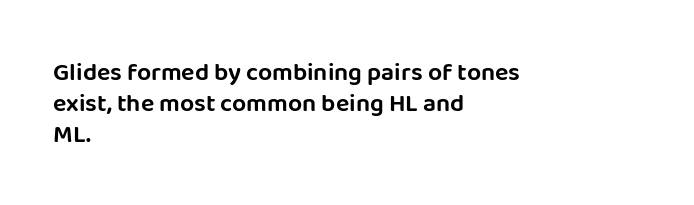
Q: Is the text italic (slanted)? A: No, it is upright.
Q: Is the text underlined? A: No.
Q: How is the paragraph aligned? A: Left-aligned.
Q: Is the spacing between letters normal or unusually wide? A: Normal.
